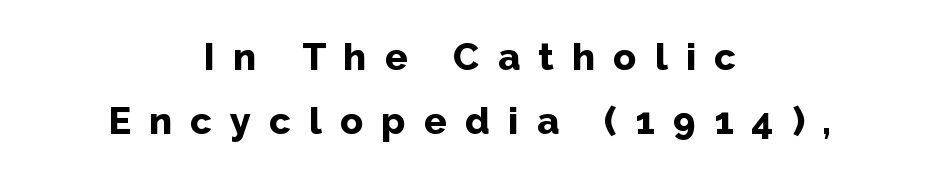
Q: Is the text bold? A: Yes.
Q: Is the text italic (slanted)? A: No, it is upright.
Q: Is the typeface a serif or a sans-serif typeface? A: Sans-serif.
Q: Is the text underlined? A: No.
Q: How is the paragraph aligned? A: Centered.
Q: Is the spacing between letters normal or unusually wide? A: Unusually wide.
Q: Is the spacing between lines tight, normal or loose? A: Normal.
Q: Width (condensed, normal, or wide)? A: Normal.
Q: Stroke contrast? A: Low.
Q: x-height? A: Medium.
Q: Monospaced? A: No.
